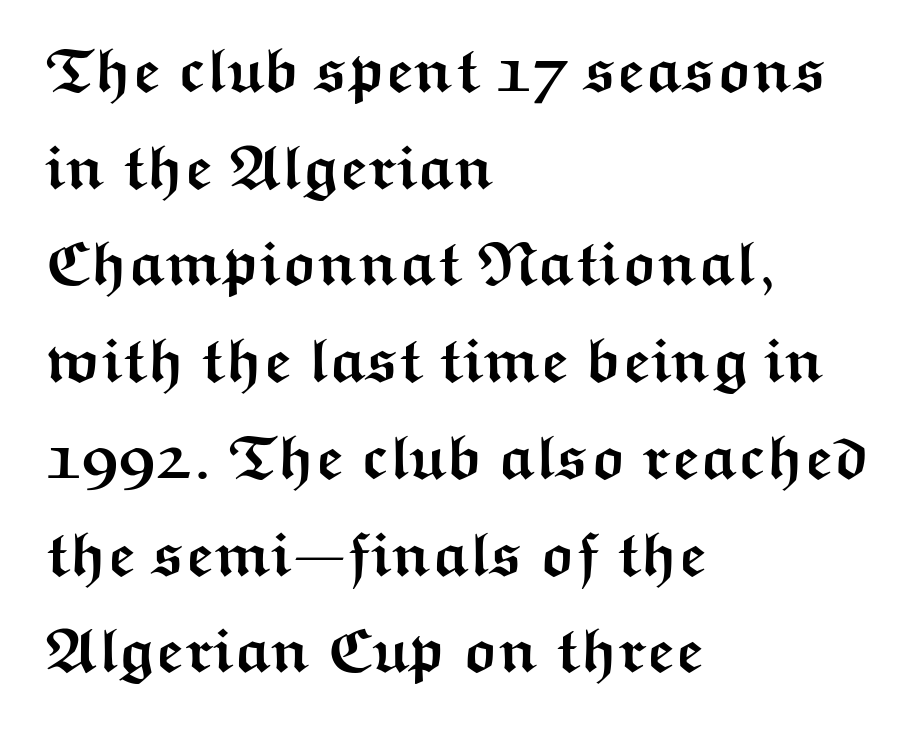
Q: Is the text bold? A: Yes.
Q: Is the text italic (slanted)? A: No, it is upright.
Q: Is the typeface a serif or a sans-serif typeface? A: Sans-serif.
Q: Is the text underlined? A: No.
Q: How is the paragraph aligned? A: Left-aligned.
Q: Is the spacing between letters normal or unusually wide? A: Normal.
Q: Is the spacing between lines tight, normal or loose? A: Normal.
Q: Width (condensed, normal, or wide)? A: Wide.
Q: Stroke contrast? A: Medium.
Q: x-height? A: Medium.
Q: Monospaced? A: No.
